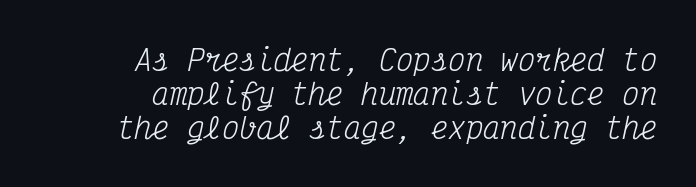
The image shows 29 px regular-weight, condensed serif type, italic (leaning right), monospaced; set right-aligned, line spacing 1.18x, normal letter spacing, not underlined; medium stroke contrast and a medium x-height.
